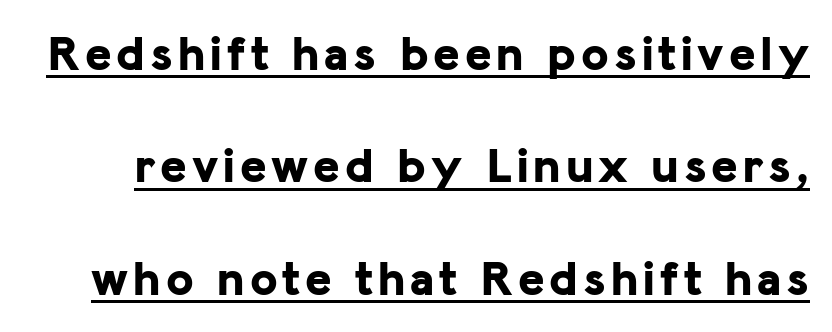
Look at the bottom of the vertical strokes: they stop flat, with no serifs. Every word sits above its own underline. Interline gaps are noticeably wide in this sample. The lettering holds an erect, upright posture throughout. You could not count columns in this text — the font is proportionally spaced.
